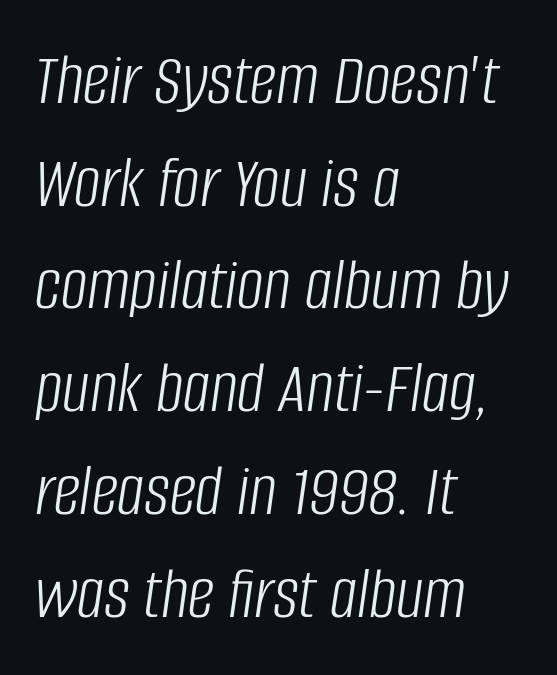
Q: Is the text bold? A: No.
Q: Is the text italic (slanted)? A: Yes, it leans right by about 8 degrees.
Q: Is the text underlined? A: No.
Q: How is the paragraph aligned? A: Left-aligned.
Q: Is the spacing between letters normal or unusually wide? A: Normal.
Q: Is the spacing between lines tight, normal or loose? A: Normal.
Q: Width (condensed, normal, or wide)? A: Condensed.
Q: Stroke contrast? A: Low.
Q: x-height? A: Large.
Q: Monospaced? A: No.
